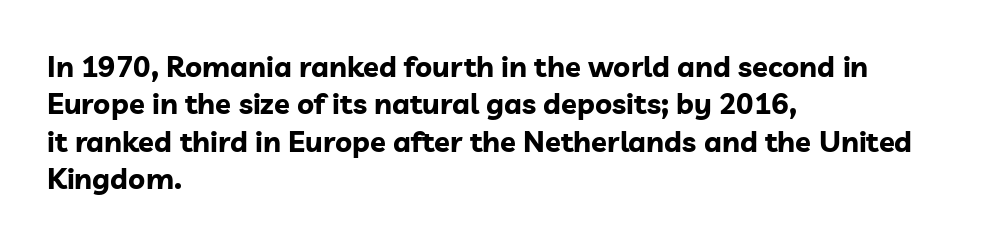
Q: Is the text bold? A: Yes.
Q: Is the text italic (slanted)? A: No, it is upright.
Q: Is the typeface a serif or a sans-serif typeface? A: Sans-serif.
Q: Is the text underlined? A: No.
Q: How is the paragraph aligned? A: Left-aligned.
Q: Is the spacing between letters normal or unusually wide? A: Normal.
Q: Is the spacing between lines tight, normal or loose? A: Normal.
Q: Width (condensed, normal, or wide)? A: Normal.
Q: Stroke contrast? A: Low.
Q: x-height? A: Medium.
Q: Monospaced? A: No.
